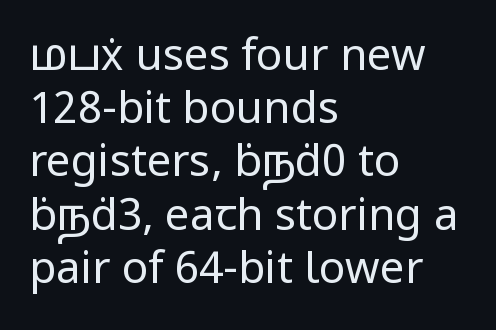
The image shows 44 px regular-weight sans-serif type, upright; set left-aligned, line spacing 1.21x, normal letter spacing, not underlined; low stroke contrast and a medium x-height.
